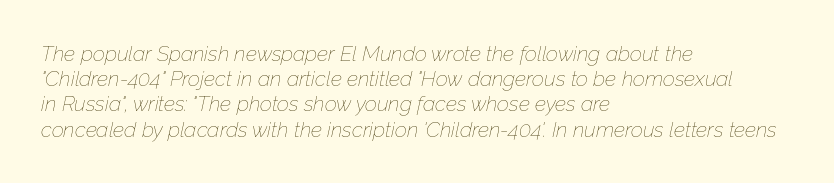
Q: Is the text bold? A: No.
Q: Is the text italic (slanted)? A: Yes, it leans right by about 12 degrees.
Q: Is the text underlined? A: No.
Q: How is the paragraph aligned? A: Left-aligned.
Q: Is the spacing between letters normal or unusually wide? A: Normal.
